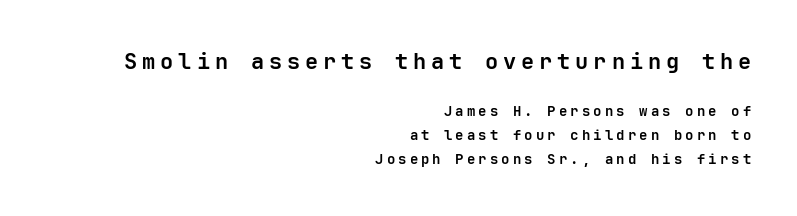
Q: Is the text bold? A: Yes.
Q: Is the text italic (slanted)? A: No, it is upright.
Q: Is the text underlined? A: No.
Q: How is the paragraph aligned? A: Right-aligned.
Q: Is the spacing between letters normal or unusually wide? A: Unusually wide.
Q: Which block of text is set in a larger size, the first (top) or the second (bottom)? A: The first (top) one.
